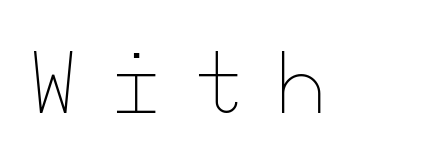
The image shows 78 px thin type, upright; set unusually wide letter spacing (+0.44 em), not underlined; low stroke contrast and a small x-height.
